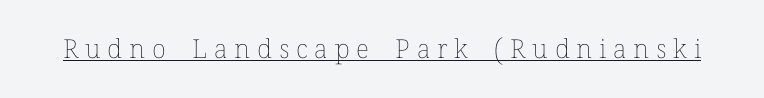
Loose tracking; the words dissolve into strings of separated letters. In designer terms, the underline attribute is active on this setting. Upright lettering throughout. No chunkiness to these letters — they're not bold.
